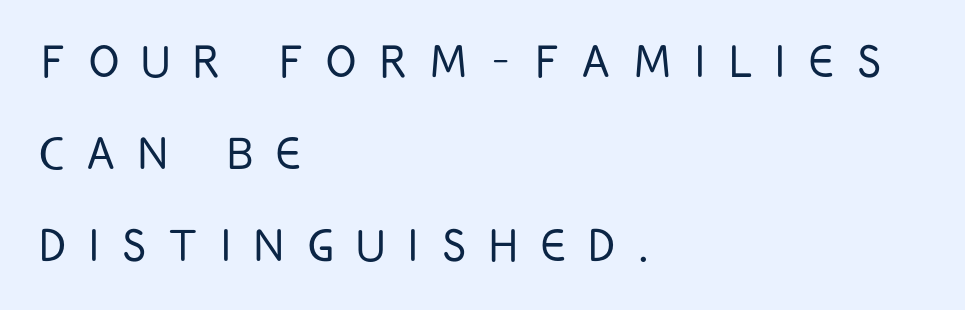
The image shows 56 px light, condensed sans-serif type, upright; set left-aligned, normal line spacing (1.64x), unusually wide letter spacing (+0.42 em), not underlined; low stroke contrast and a large x-height.
